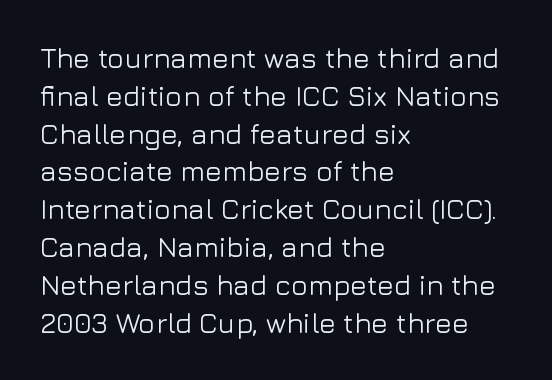
Q: Is the text italic (slanted)? A: No, it is upright.
Q: Is the typeface a serif or a sans-serif typeface? A: Sans-serif.
Q: Is the text underlined? A: No.
Q: How is the paragraph aligned? A: Left-aligned.
Q: Is the spacing between letters normal or unusually wide? A: Normal.
Q: Is the spacing between lines tight, normal or loose? A: Normal.
Q: Width (condensed, normal, or wide)? A: Normal.
Q: Stroke contrast? A: Low.
Q: x-height? A: Medium.
Q: Monospaced? A: No.
